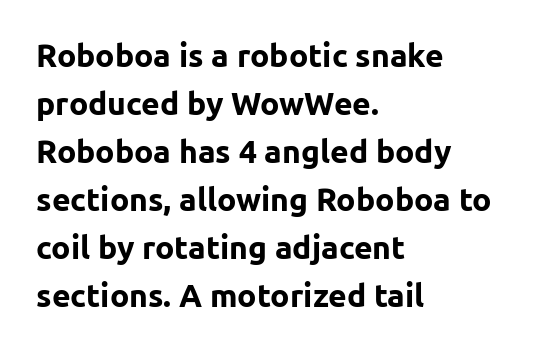
It's the straight-up-and-down kind of type. Tracking value appears to be zero — textbook default spacing. Regarding leading, the lines here are spaced in the standard way. The string is rendered with underlining switched off.
